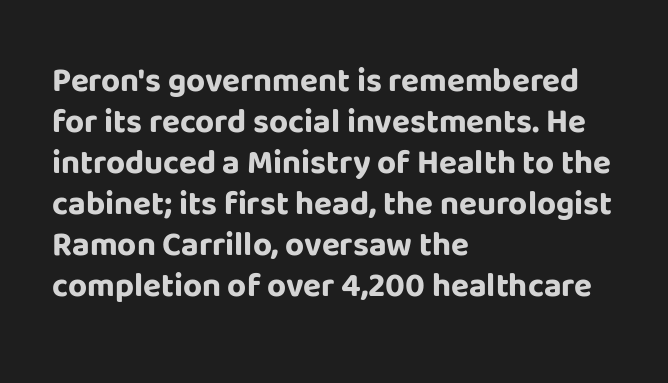
The glyphs are unaccompanied by any horizontal stroke below them. Heavy-handed strokes throughout: this text is bold. Every row of glyphs begins at an identical x-position on the left. Font category for this specimen: sans-serif. The passage shown is typed in a proportional face where columns would drift.
